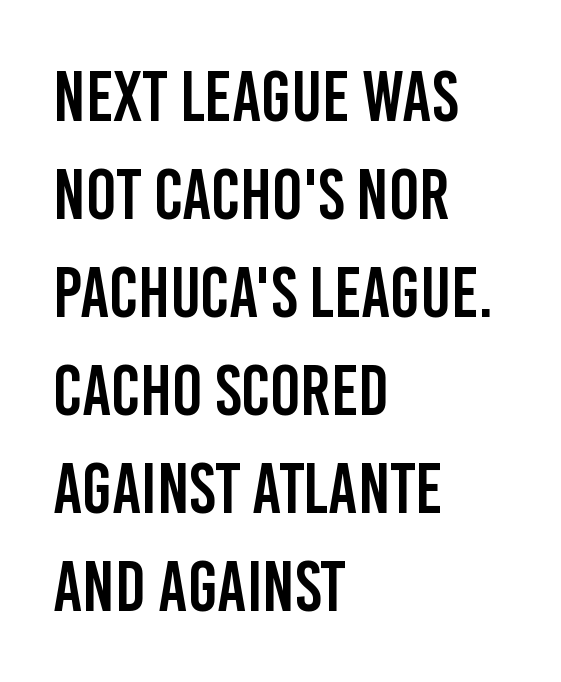
The letters stand straight up with perfectly vertical stems. The specimen omits any rule beneath the text block's lines. Check where the strokes stop: nothing finishes them off — pure sans. Here the designer chose a conventional face with non-uniform glyph widths. Each new line begins a customary step beneath the previous one. The horizontal fit of the characters is conventional and even.
